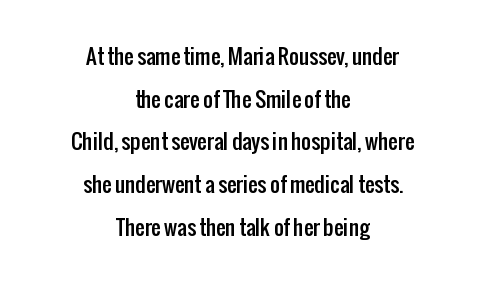
A typesetter would mark this as roman, not italic. If you measured baseline to baseline, you'd find a long distance. In terms of letterspacing, this is plain default setting. Each line is balanced around a shared central axis. Just letters on the line, the space beneath them empty.
